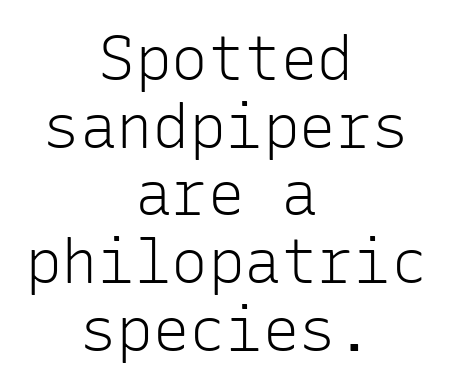
{"serif": "no", "italic": "no", "bold": "no", "weight": "light", "width": "normal", "stroke_contrast": "low", "x_height": "medium", "monospaced": "yes", "underline": "no", "align": "center", "line_spacing": "tight", "line_spacing_ratio": 1.11, "letter_spacing": "normal", "letter_spacing_em": 0.0, "glyph_px": 61}
